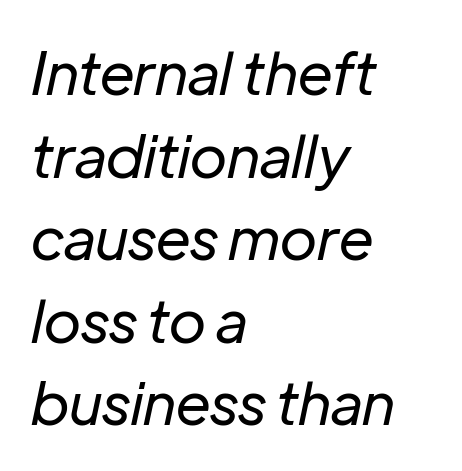
The image shows 59 px regular-weight type, italic (leaning right); set left-aligned, normal line spacing (1.4x), normal letter spacing, not underlined; low stroke contrast and a medium x-height.
